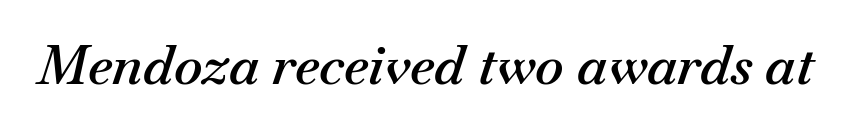
A semibold gives these letters moderate extra thickness, short of bold. Character widths vary here, with narrow letters taking less room than wide ones. Between one letter and the next there's only the usual sliver of space. The specimen reads as italic at a glance. Words float on clear page, feet unadorned.
